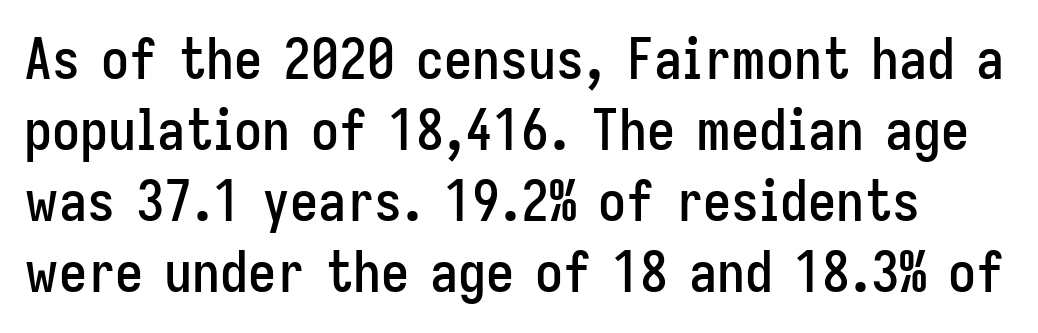
Q: Is the text italic (slanted)? A: No, it is upright.
Q: Is the typeface a serif or a sans-serif typeface? A: Sans-serif.
Q: Is the text underlined? A: No.
Q: Is the spacing between letters normal or unusually wide? A: Normal.
Q: Is the spacing between lines tight, normal or loose? A: Normal.
Q: Width (condensed, normal, or wide)? A: Condensed.
Q: Stroke contrast? A: Low.
Q: x-height? A: Medium.
Q: Monospaced? A: No.
